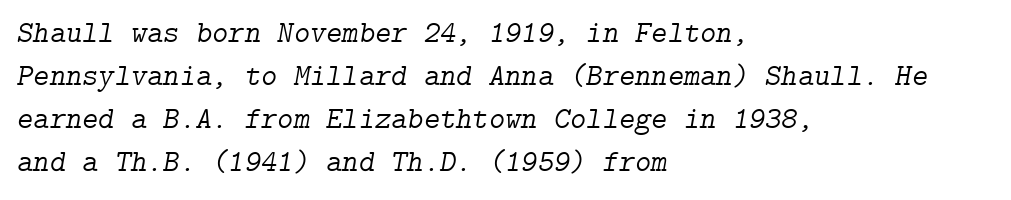
I'd call this a serif setting — the letters wear small feet. A normal amount of white space separates one row of letters from the next. The face looks like a standard text weight, possibly lighter. Reading down the block, your eye returns to a fixed left position each line. Does the lettering tilt? It does — this is italic.
